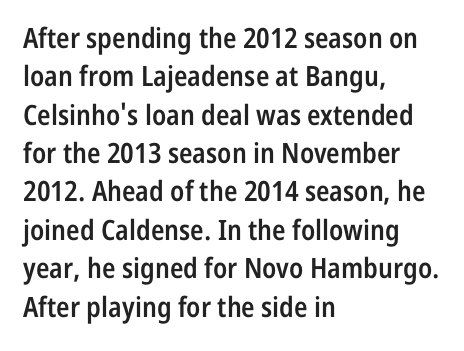
Q: Is the text bold? A: Semi-bold.
Q: Is the text italic (slanted)? A: No, it is upright.
Q: Is the typeface a serif or a sans-serif typeface? A: Sans-serif.
Q: Is the text underlined? A: No.
Q: How is the paragraph aligned? A: Left-aligned.
Q: Is the spacing between letters normal or unusually wide? A: Normal.
Q: Is the spacing between lines tight, normal or loose? A: Normal.
Q: Width (condensed, normal, or wide)? A: Condensed.
Q: Stroke contrast? A: Low.
Q: x-height? A: Medium.
Q: Monospaced? A: No.
